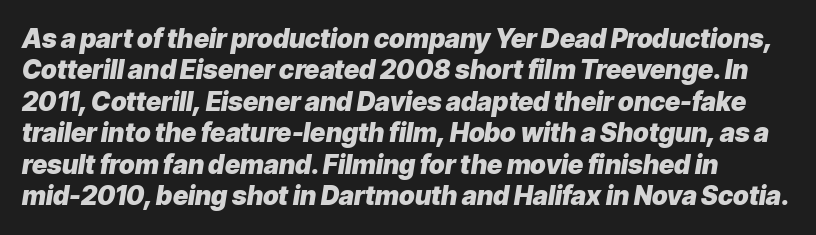
The specimen omits any rule beneath the text block's lines. On the weight axis this lands at bold, roughly 700. It's the slanting kind of type. The face used here is rendered with its standard letterfit.
